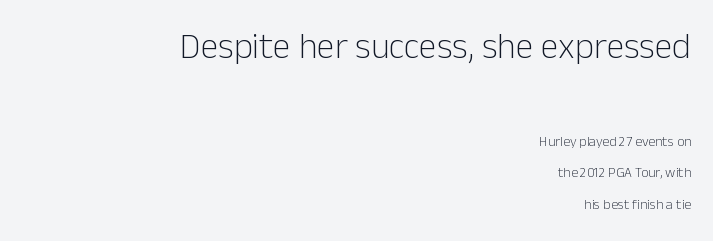
Q: Is the text bold? A: No.
Q: Is the text italic (slanted)? A: No, it is upright.
Q: Is the typeface a serif or a sans-serif typeface? A: Sans-serif.
Q: Is the text underlined? A: No.
Q: How is the paragraph aligned? A: Right-aligned.
Q: Is the spacing between letters normal or unusually wide? A: Normal.
Q: Is the spacing between lines tight, normal or loose? A: Loose.
Q: Which block of text is set in a larger size, the first (top) or the second (bottom)? A: The first (top) one.
Q: Width (condensed, normal, or wide)? A: Normal.
Q: Stroke contrast? A: Low.
Q: x-height? A: Medium.
Q: Monospaced? A: No.
